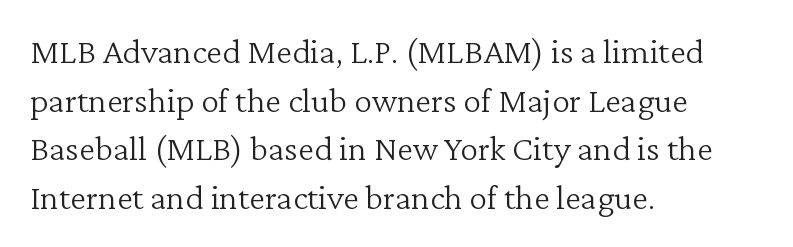
The image shows 36 px light serif type, upright; set left-aligned, normal line spacing (1.35x), normal letter spacing, not underlined; low stroke contrast and a medium x-height.
